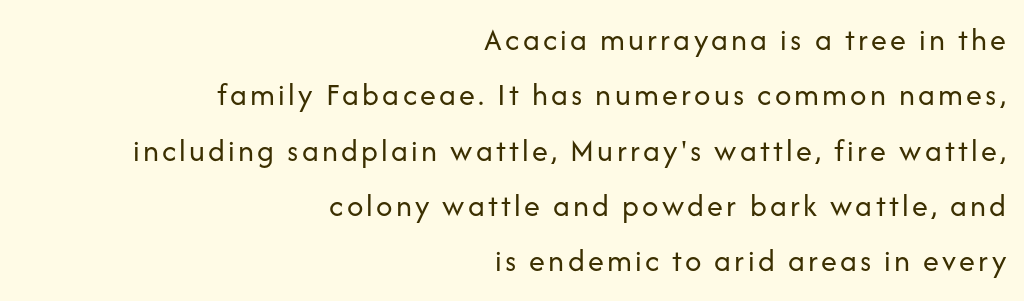
The image shows 32 px regular-weight sans-serif type, upright; set right-aligned, line spacing 1.73x, not underlined; low stroke contrast and a medium x-height.
